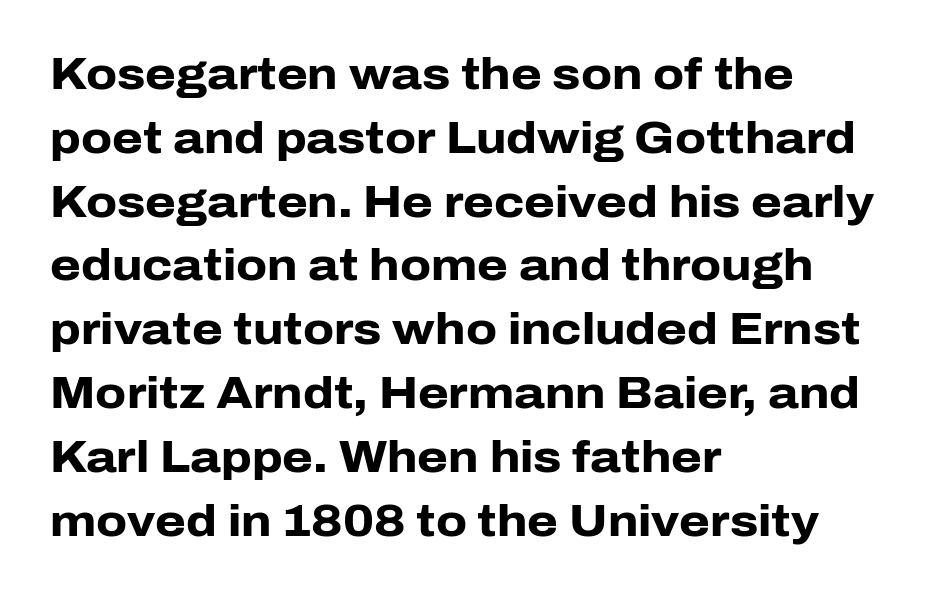
The image shows 44 px heavy sans-serif type, upright; set left-aligned, normal line spacing (1.45x), normal letter spacing, not underlined; low stroke contrast and a medium x-height.
